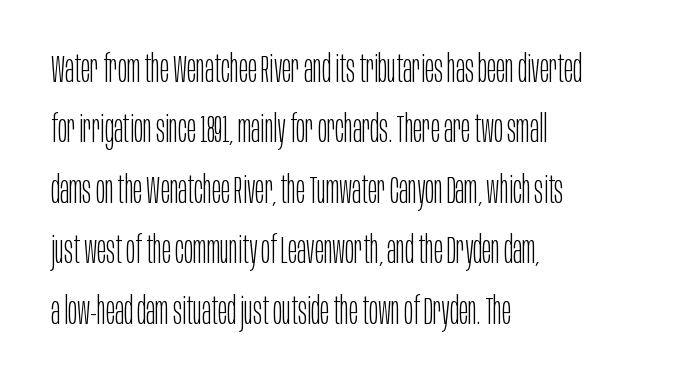
Q: Is the text bold? A: No.
Q: Is the text italic (slanted)? A: No, it is upright.
Q: Is the typeface a serif or a sans-serif typeface? A: Sans-serif.
Q: Is the text underlined? A: No.
Q: How is the paragraph aligned? A: Left-aligned.
Q: Is the spacing between letters normal or unusually wide? A: Normal.
Q: Is the spacing between lines tight, normal or loose? A: Normal.
Q: Width (condensed, normal, or wide)? A: Condensed.
Q: Stroke contrast? A: Low.
Q: x-height? A: Large.
Q: Monospaced? A: No.
